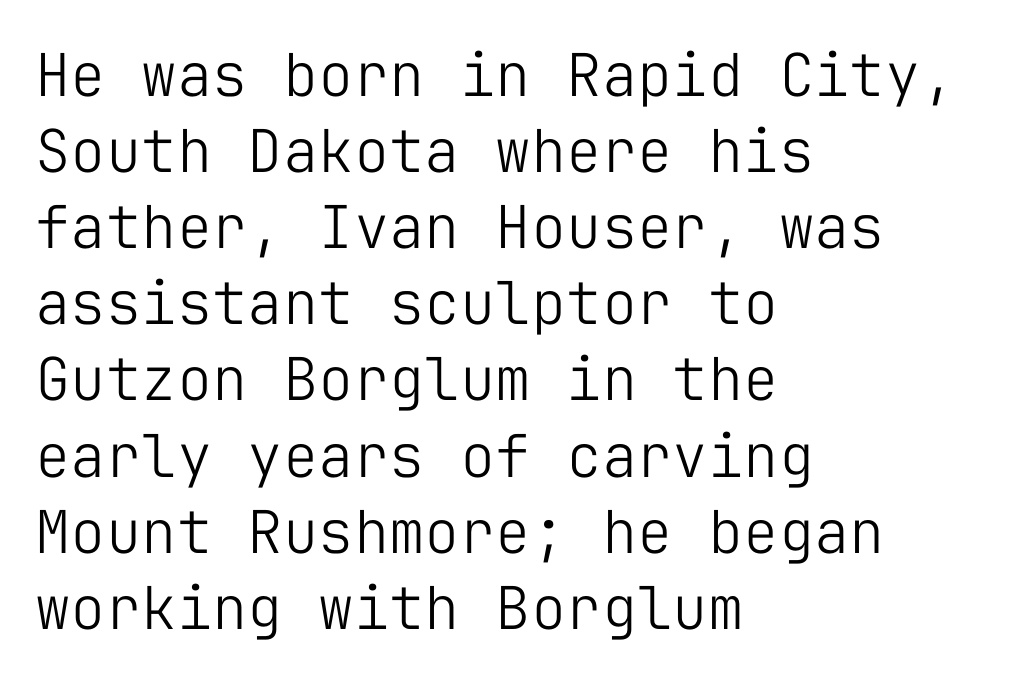
{"serif": "no", "italic": "no", "bold": "no", "weight": "light", "width": "normal", "stroke_contrast": "low", "x_height": "medium", "monospaced": "yes", "underline": "no", "align": "left", "line_spacing": "normal", "line_spacing_ratio": 1.29, "letter_spacing": "normal", "letter_spacing_em": 0.0, "glyph_px": 59}
